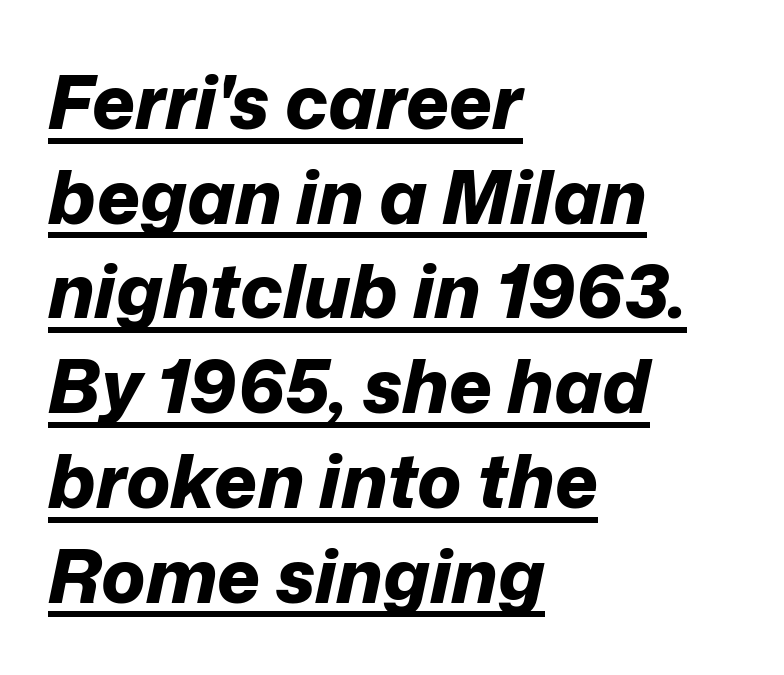
What stands out about the letter spacing? Nothing — it is the standard amount. Varying glyph widths throughout — classic text-font behaviour. This sample uses an oblique cut, with every glyph tilted off the vertical. A classic flush-left, rag-right setting is used for this passage. The leading is moderate, giving the passage an even texture. Somebody hit Ctrl+U on this one — the words are underlined.
